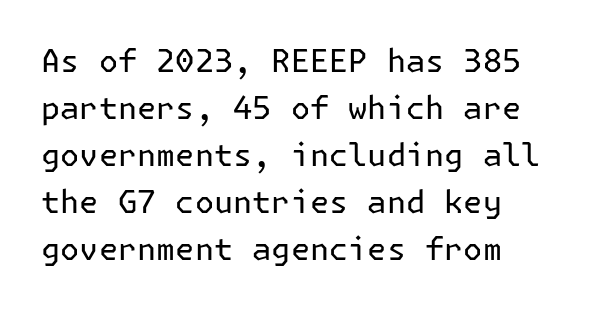
Reading down the column, the eye jumps a familiar distance to each next line. Does the type have serifs? No, each stem ends abruptly. Any mark beneath the type? The region is blank. This is not heavy type; no bold has been used.
